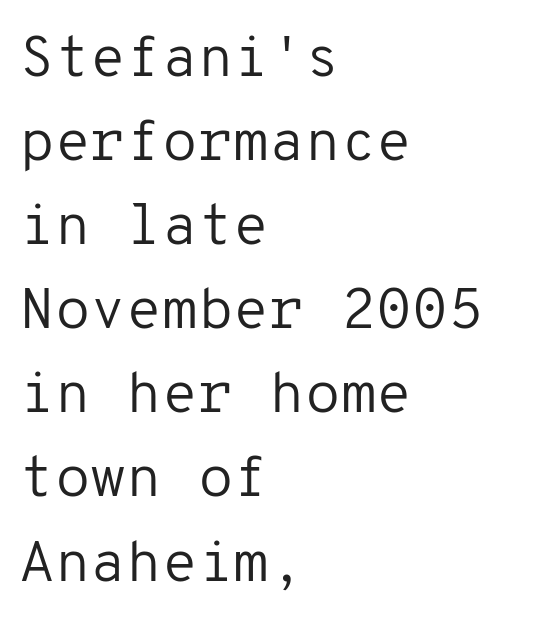
Only glyphs here, with clear space below each row. The passage shown has conventional tracking throughout. The designer went with a sans here, leaving each stem footless. Regular leading.
